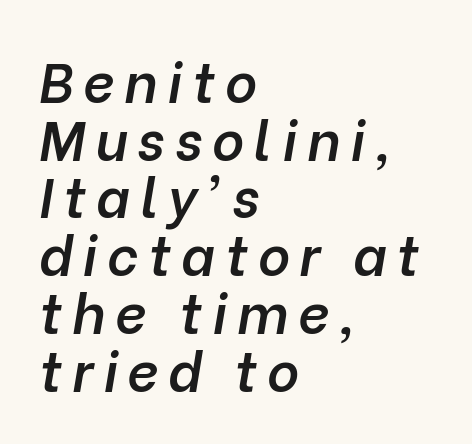
Designer's note — italics engaged. Compared with a centered layout, this one pins lines to the left instead. The passage shown is not underscored anywhere. The rendering uses natural spacing where letterforms have individual widths. The leading is snug, giving the passage a crowded texture.
